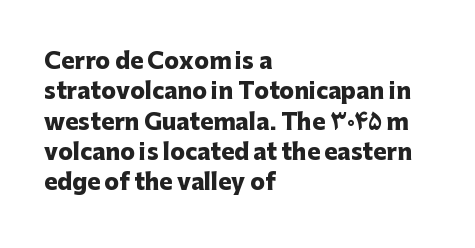
Q: Is the text bold? A: Yes.
Q: Is the text italic (slanted)? A: No, it is upright.
Q: Is the text underlined? A: No.
Q: How is the paragraph aligned? A: Left-aligned.
Q: Is the spacing between letters normal or unusually wide? A: Normal.
Q: Is the spacing between lines tight, normal or loose? A: Normal.
